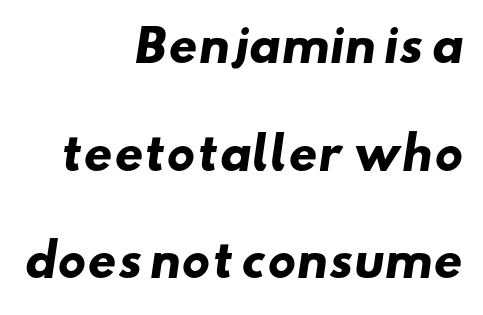
{"serif": "no", "bold": "yes", "weight": "heavy", "width": "wide", "stroke_contrast": "low", "x_height": "small", "monospaced": "no", "underline": "no", "align": "right", "line_spacing": "loose", "line_spacing_ratio": 2.39, "letter_spacing": "normal", "letter_spacing_em": 0.0, "glyph_px": 45}
